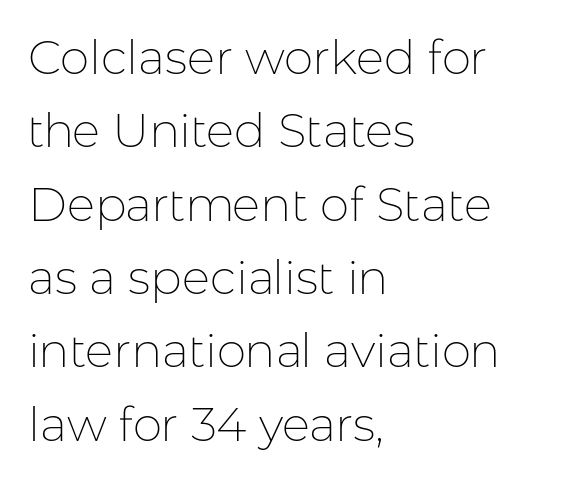
The image shows 47 px thin sans-serif type, upright; set left-aligned, normal line spacing (1.56x), normal letter spacing, not underlined; low stroke contrast and a medium x-height.
